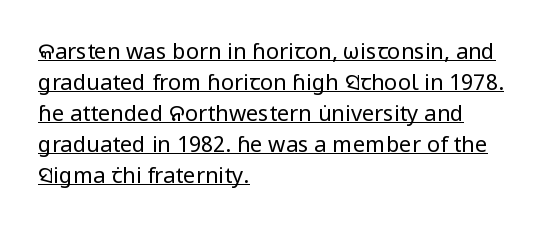
{"italic": "no", "bold": "no", "underline": "yes", "align": "left", "line_spacing": "normal", "line_spacing_ratio": 1.41, "letter_spacing": "normal", "letter_spacing_em": 0.0, "glyph_px": 22}
